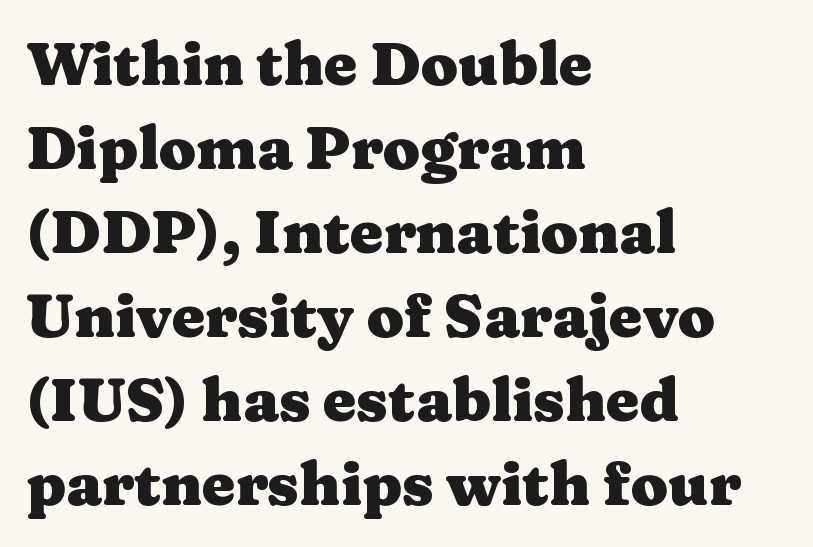
The image shows 60 px heavy, wide serif type, upright; set left-aligned, normal line spacing (1.4x), normal letter spacing, not underlined; medium stroke contrast and a medium x-height.
